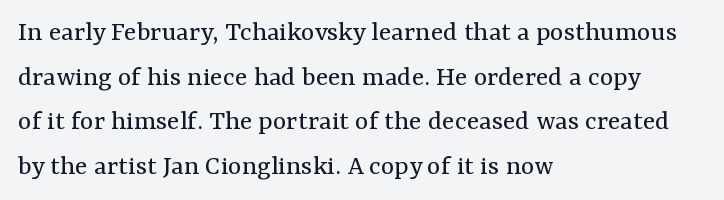
The image shows 29 px regular-weight serif type, upright; set left-aligned, normal line spacing (1.54x), normal letter spacing, not underlined; medium stroke contrast and a medium x-height.
